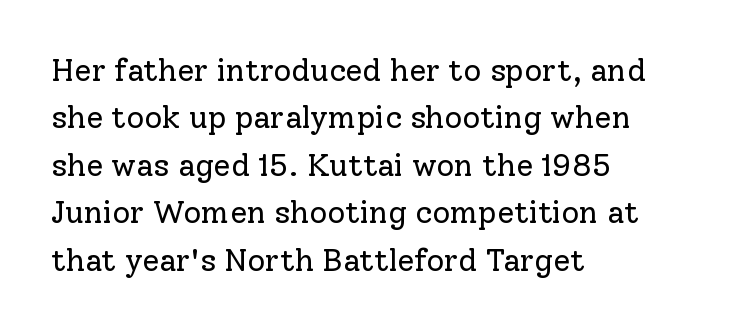
The image shows 31 px regular-weight serif type, upright; set left-aligned, normal line spacing (1.53x), normal letter spacing, not underlined; low stroke contrast and a medium x-height.
